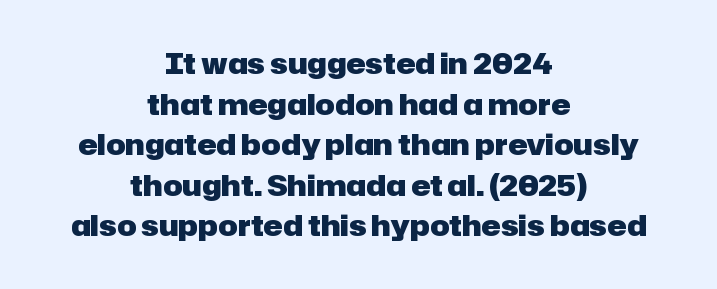
These lines are composed in type without serifs. These lines were composed using upright roman letters. A centered setting, common on invitations and titles, is used for this passage. Bold? Absolutely — the strokes are thick and heavy.
